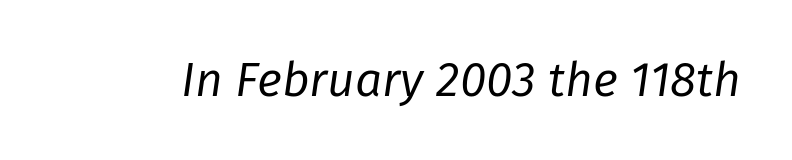
{"italic": "yes", "lean": "right", "slant_degrees": 8, "bold": "no", "weight": "regular", "width": "normal", "stroke_contrast": "low", "x_height": "medium", "monospaced": "no", "underline": "no", "letter_spacing": "normal", "letter_spacing_em": 0.0, "glyph_px": 48}
